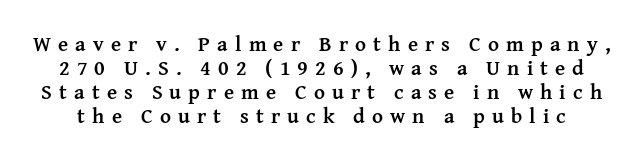
Q: Is the text bold? A: Yes.
Q: Is the text italic (slanted)? A: No, it is upright.
Q: Is the text underlined? A: No.
Q: Is the spacing between letters normal or unusually wide? A: Unusually wide.
Q: Is the spacing between lines tight, normal or loose? A: Tight.
